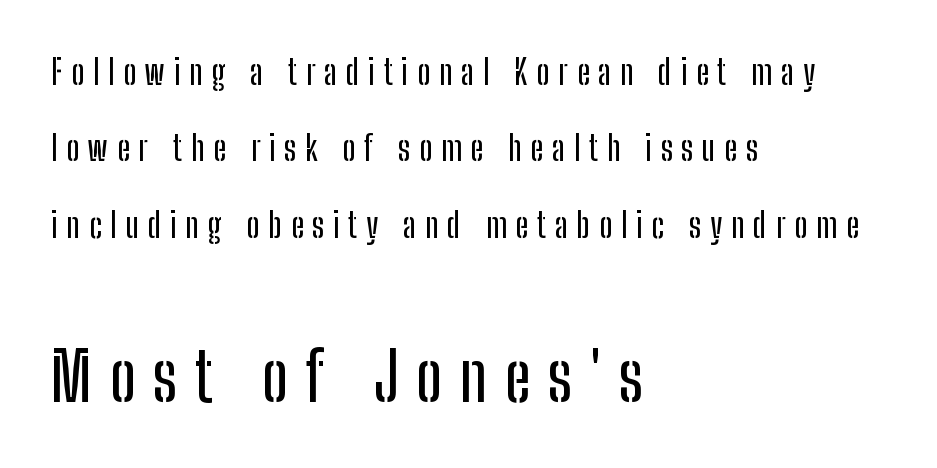
The image shows 68 px condensed sans-serif type, upright; set left-aligned, loose line spacing (2.25x), unusually wide letter spacing (+0.26 em), not underlined; the second (bottom) block is 2.0x larger; low stroke contrast and a medium x-height.
